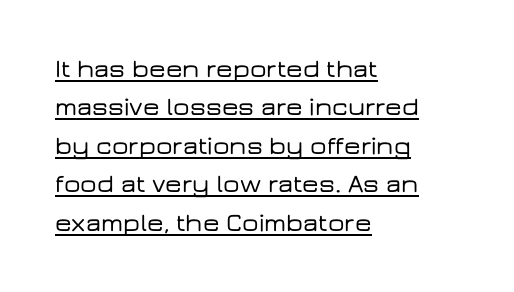
The image shows 26 px text type, upright; set left-aligned, normal line spacing (1.48x), normal letter spacing, underlined.
